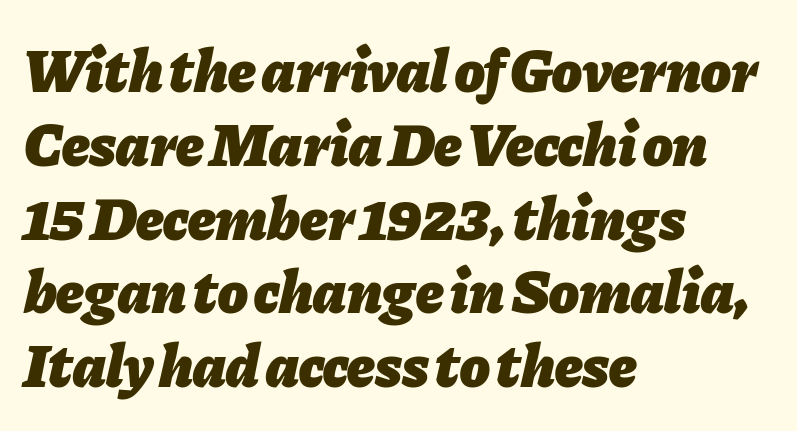
Q: Is the text bold? A: Yes.
Q: Is the text italic (slanted)? A: Yes, it leans right by about 11 degrees.
Q: Is the text underlined? A: No.
Q: How is the paragraph aligned? A: Left-aligned.
Q: Is the spacing between letters normal or unusually wide? A: Normal.
Q: Width (condensed, normal, or wide)? A: Normal.
Q: Stroke contrast? A: Low.
Q: x-height? A: Medium.
Q: Monospaced? A: No.
